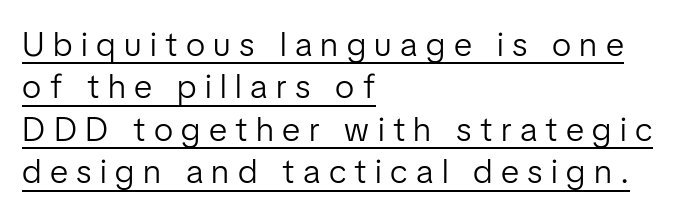
Q: Is the text bold? A: No.
Q: Is the text italic (slanted)? A: No, it is upright.
Q: Is the typeface a serif or a sans-serif typeface? A: Sans-serif.
Q: Is the text underlined? A: Yes.
Q: How is the paragraph aligned? A: Left-aligned.
Q: Is the spacing between letters normal or unusually wide? A: Unusually wide.
Q: Is the spacing between lines tight, normal or loose? A: Normal.
Q: Width (condensed, normal, or wide)? A: Normal.
Q: Stroke contrast? A: Low.
Q: x-height? A: Medium.
Q: Monospaced? A: No.
